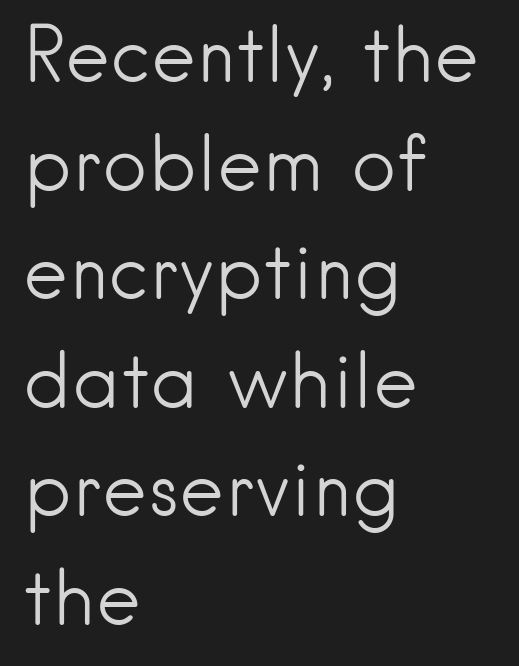
{"serif": "no", "italic": "no", "bold": "no", "weight": "light", "width": "normal", "stroke_contrast": "low", "x_height": "small", "monospaced": "no", "underline": "no", "align": "left", "line_spacing": "normal", "line_spacing_ratio": 1.41, "letter_spacing": "normal", "letter_spacing_em": 0.0, "glyph_px": 77}
